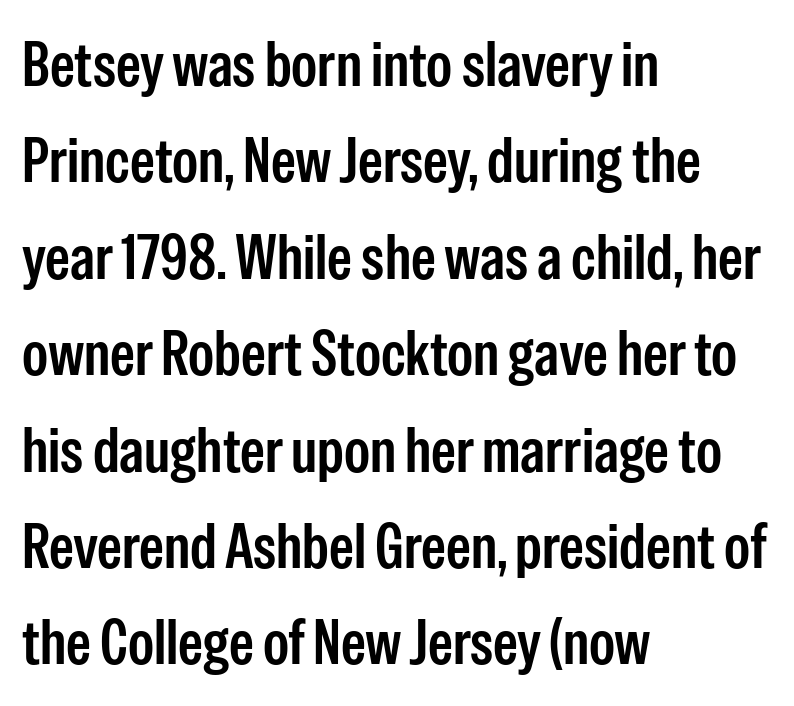
The image shows 63 px semibold, condensed sans-serif type, upright; set left-aligned, normal line spacing (1.53x), normal letter spacing, not underlined; low stroke contrast and a medium x-height.
